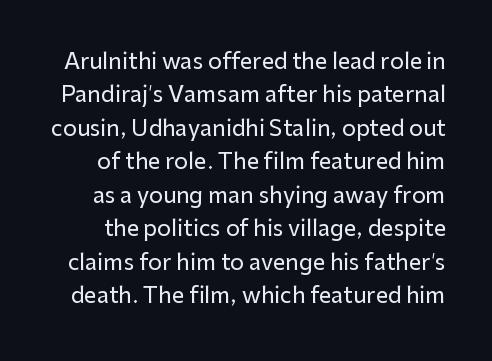
{"italic": "no", "underline": "no", "line_spacing": "normal", "line_spacing_ratio": 1.52, "letter_spacing": "normal", "letter_spacing_em": 0.0, "glyph_px": 22}
